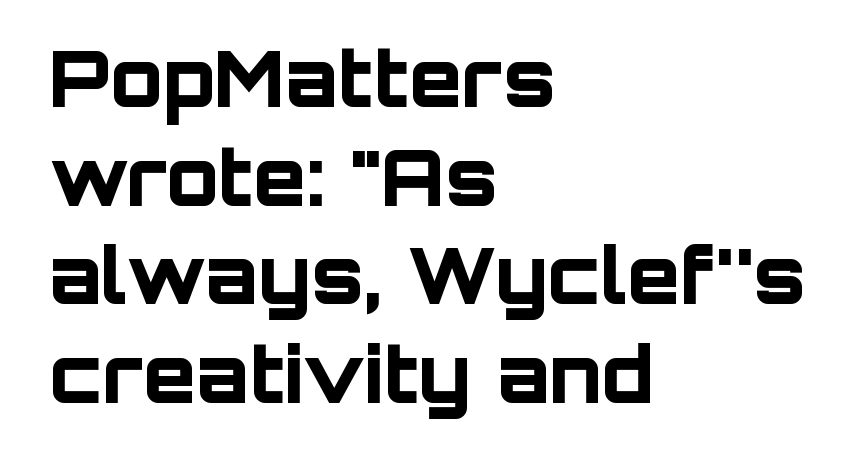
The image shows 77 px bold sans-serif type, upright; set left-aligned, normal line spacing (1.28x), normal letter spacing, not underlined; low stroke contrast and a large x-height.
